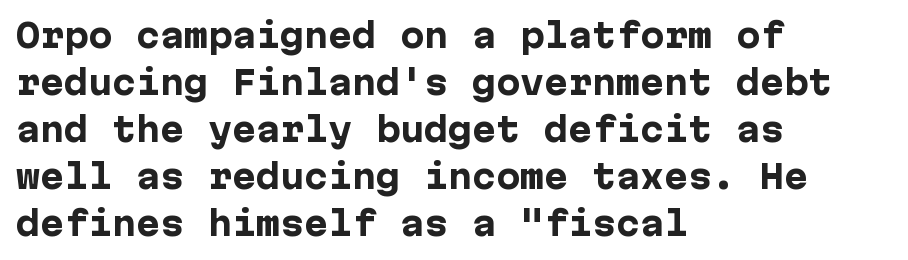
Q: Is the text bold? A: Yes.
Q: Is the text italic (slanted)? A: No, it is upright.
Q: Is the typeface a serif or a sans-serif typeface? A: Sans-serif.
Q: Is the text underlined? A: No.
Q: How is the paragraph aligned? A: Left-aligned.
Q: Is the spacing between letters normal or unusually wide? A: Normal.
Q: Is the spacing between lines tight, normal or loose? A: Normal.
Q: Width (condensed, normal, or wide)? A: Normal.
Q: Stroke contrast? A: Low.
Q: x-height? A: Medium.
